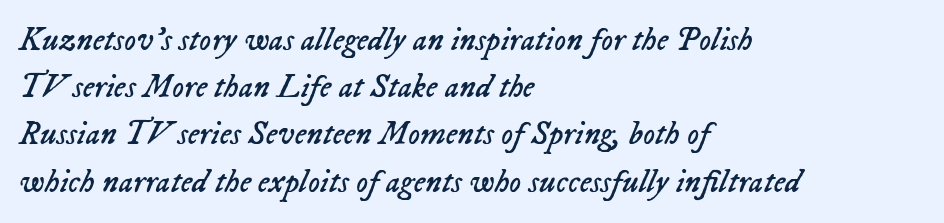
{"italic": "yes", "lean": "right", "slant_degrees": 23, "bold": "no", "weight": "regular", "width": "normal", "stroke_contrast": "low", "x_height": "medium", "monospaced": "no", "underline": "no", "align": "left", "line_spacing": "normal", "line_spacing_ratio": 1.43, "letter_spacing": "normal", "letter_spacing_em": 0.0, "glyph_px": 33}
